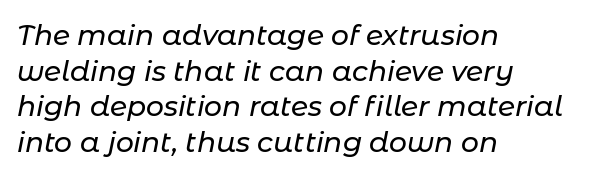
{"italic": "yes", "lean": "right", "slant_degrees": 11, "width": "normal", "stroke_contrast": "low", "x_height": "medium", "monospaced": "no", "underline": "no", "align": "left", "line_spacing": "normal", "line_spacing_ratio": 1.27, "letter_spacing": "normal", "letter_spacing_em": 0.0, "glyph_px": 28}
